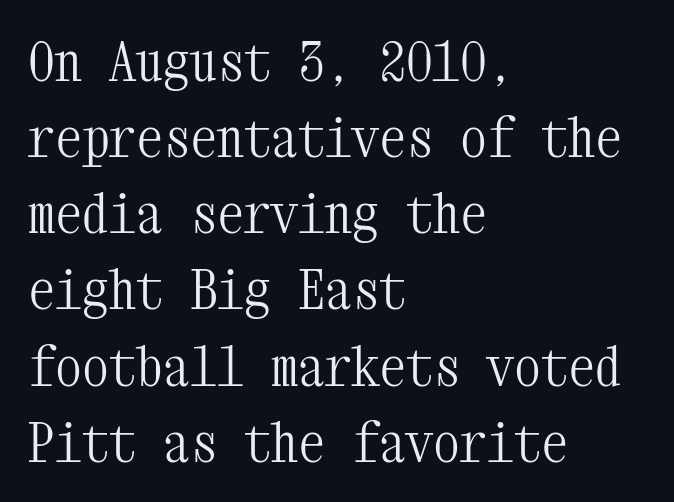
{"serif": "yes", "italic": "no", "bold": "no", "weight": "light", "width": "condensed", "stroke_contrast": "medium", "x_height": "medium", "monospaced": "yes", "underline": "no", "align": "left", "line_spacing": "normal", "line_spacing_ratio": 1.41, "letter_spacing": "normal", "letter_spacing_em": 0.0, "glyph_px": 54}
